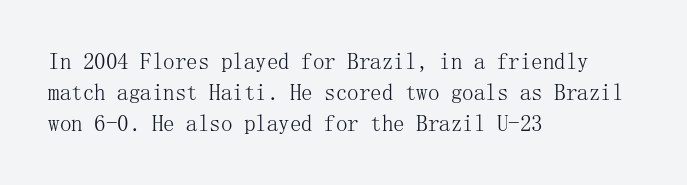
Posture: upright roman. The ragged edge is on the right, which tells us the setting is flush left. Reading down the column, the eye jumps a familiar distance to each next line. The specimen omits any rule beneath the text block's lines. The face looks like a standard text weight, possibly lighter.
